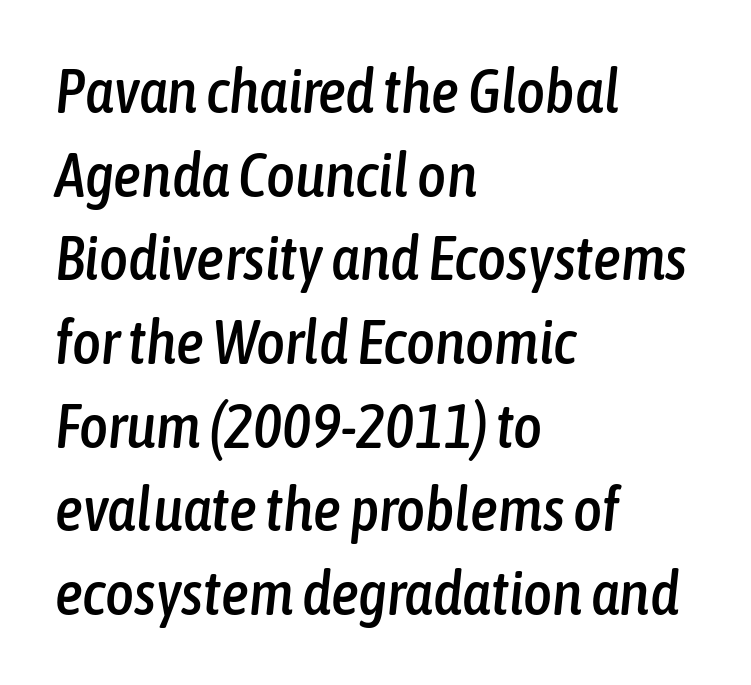
The image shows 62 px condensed type, italic (leaning right); set left-aligned, normal line spacing (1.35x), normal letter spacing, not underlined; low stroke contrast and a medium x-height.
